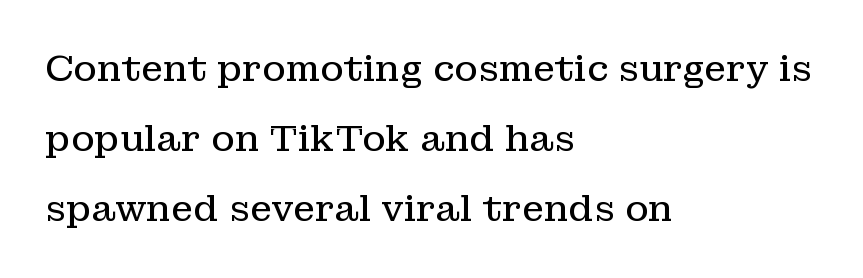
Proportional: the letters do not fall into vertical columns. The font sits on the lighter half of the weight spectrum, regular included. The area under the type is left untouched. Stroke terminals: seriffed.
